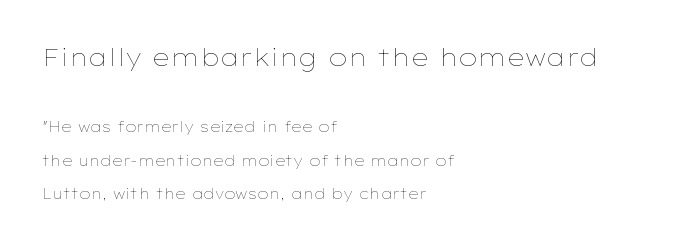
{"italic": "no", "bold": "no", "underline": "no", "align": "left", "line_spacing": "loose", "line_spacing_ratio": 2.38, "letter_spacing": "normal", "letter_spacing_em": 0.0, "larger_block": "first", "size_ratio": 1.71, "glyph_px": 24}
